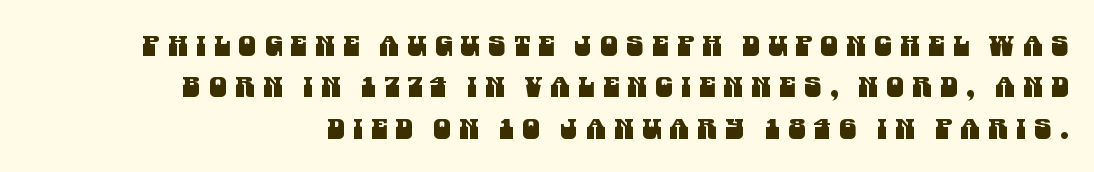
The image shows 28 px condensed sans-serif type; set normal line spacing (1.48x), unusually wide letter spacing (+0.3 em), not underlined; medium stroke contrast and a large x-height.
